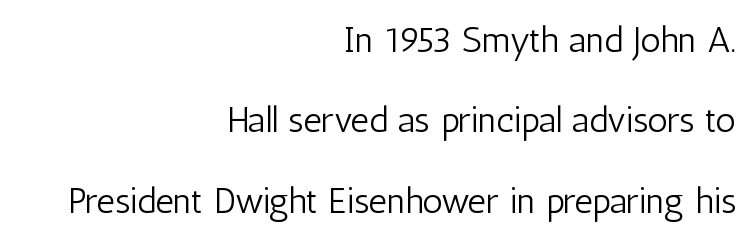
Q: Is the text bold? A: No.
Q: Is the text italic (slanted)? A: No, it is upright.
Q: Is the typeface a serif or a sans-serif typeface? A: Sans-serif.
Q: Is the text underlined? A: No.
Q: How is the paragraph aligned? A: Right-aligned.
Q: Is the spacing between letters normal or unusually wide? A: Normal.
Q: Is the spacing between lines tight, normal or loose? A: Loose.
Q: Width (condensed, normal, or wide)? A: Condensed.
Q: Stroke contrast? A: Low.
Q: x-height? A: Medium.
Q: Monospaced? A: No.
